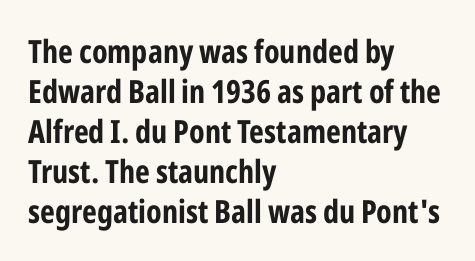
{"serif": "no", "italic": "no", "bold": "yes", "weight": "bold", "width": "condensed", "stroke_contrast": "low", "x_height": "medium", "monospaced": "no", "underline": "no", "align": "left", "line_spacing": "normal", "line_spacing_ratio": 1.25, "letter_spacing": "normal", "letter_spacing_em": 0.0, "glyph_px": 32}
